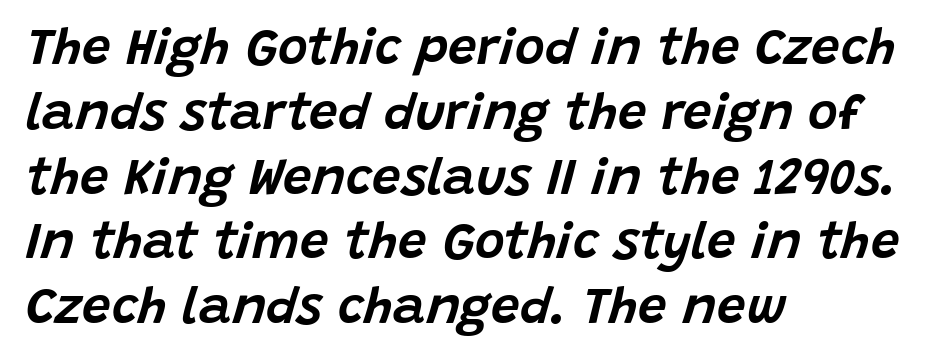
The image shows 51 px text type, italic (leaning right); set left-aligned, normal line spacing (1.27x), normal letter spacing, not underlined; low stroke contrast and a large x-height.
